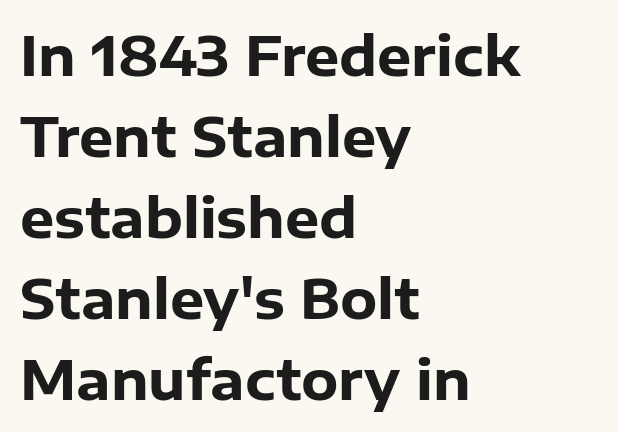
Which margin do the lines hug? The left one — the right edge is uneven. Quick note: interline space is typical. The baseline area is clear. Varying glyph widths throughout — classic text-font behaviour.
